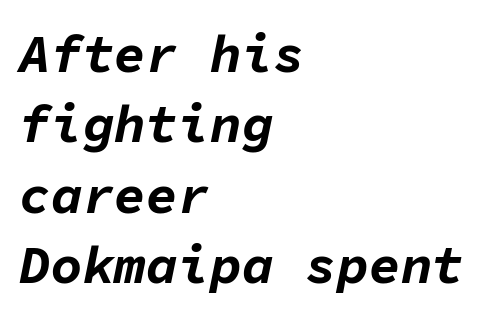
You could call the tracking neutral — neither tight nor loose. In CSS terms this would be text-align: left. Tall strokes in this sample are angled rather than plumb. Nobody drew a line under any word here. Evenly set lines give the paragraph a standard silhouette.
